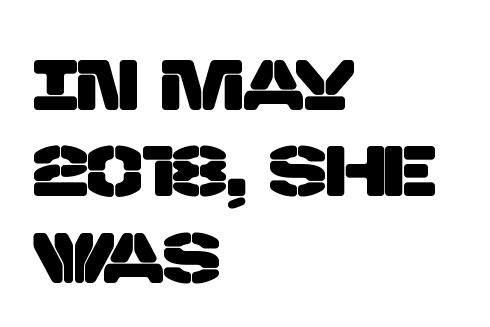
The image shows 72 px sans-serif type; set left-aligned, line spacing 1.2x, normal letter spacing, not underlined; low stroke contrast and a large x-height.
